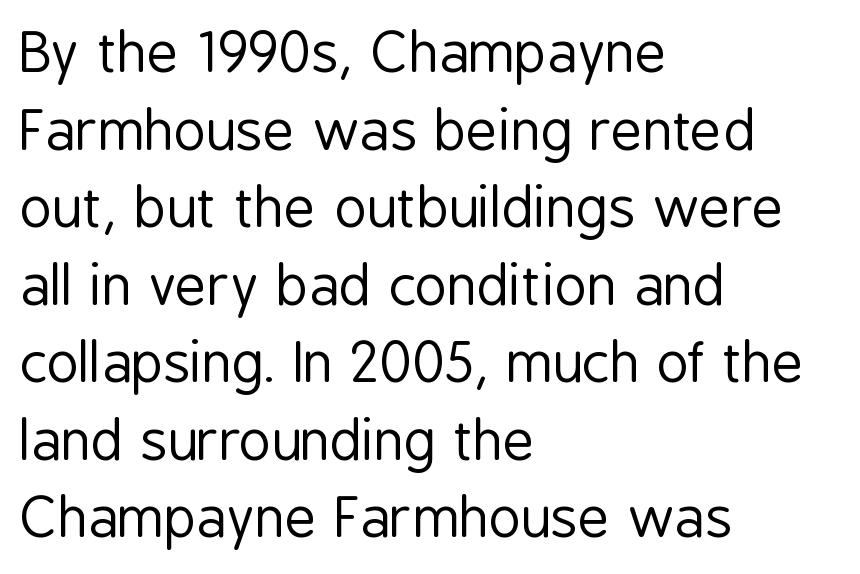
Q: Is the text bold? A: No.
Q: Is the text italic (slanted)? A: No, it is upright.
Q: Is the typeface a serif or a sans-serif typeface? A: Sans-serif.
Q: Is the text underlined? A: No.
Q: How is the paragraph aligned? A: Left-aligned.
Q: Is the spacing between letters normal or unusually wide? A: Normal.
Q: Is the spacing between lines tight, normal or loose? A: Normal.
Q: Width (condensed, normal, or wide)? A: Condensed.
Q: Stroke contrast? A: Low.
Q: x-height? A: Medium.
Q: Monospaced? A: No.
